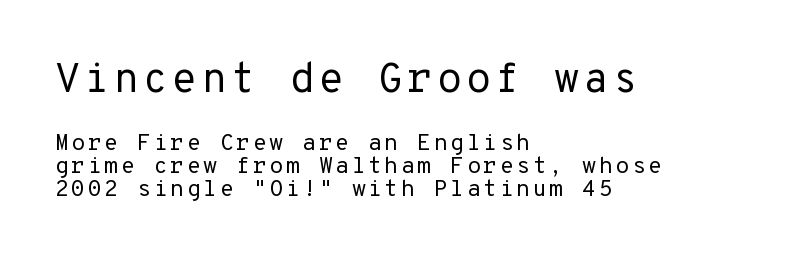
{"serif": "no", "italic": "no", "bold": "no", "weight": "regular", "width": "normal", "stroke_contrast": "low", "x_height": "medium", "underline": "no", "align": "left", "line_spacing": "tight", "line_spacing_ratio": 1.0, "larger_block": "first", "size_ratio": 1.78, "glyph_px": 41}
